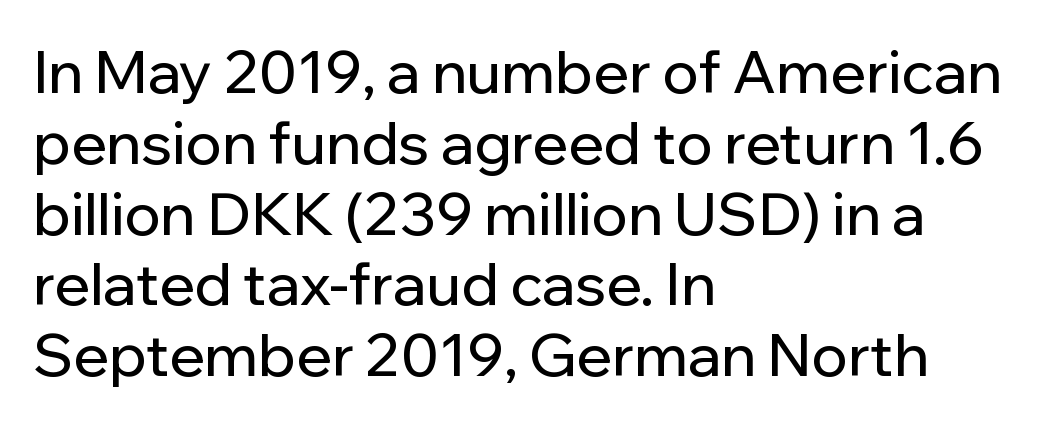
{"serif": "no", "italic": "no", "width": "normal", "stroke_contrast": "low", "x_height": "medium", "monospaced": "no", "underline": "no", "align": "left", "line_spacing_ratio": 1.2, "letter_spacing": "normal", "letter_spacing_em": 0.0, "glyph_px": 59}
